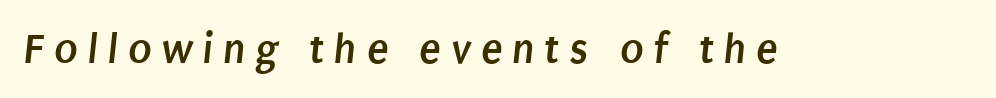
Q: Is the text bold? A: Yes.
Q: Is the typeface a serif or a sans-serif typeface? A: Sans-serif.
Q: Is the text underlined? A: No.
Q: Is the spacing between letters normal or unusually wide? A: Unusually wide.
Q: Width (condensed, normal, or wide)? A: Condensed.
Q: Stroke contrast? A: Low.
Q: x-height? A: Large.
Q: Monospaced? A: No.
